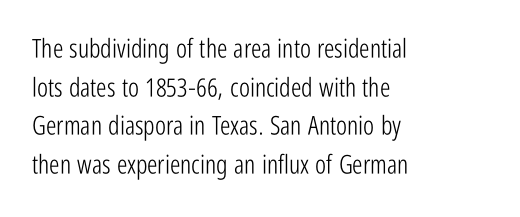
Posture: vertical. The weight tops out at a normal text grade. Words appear dense and cohesive because spacing is normal. If you drew a ruler down the left edge, every line would touch it. Line spacing here is normal. Underline: absent.
